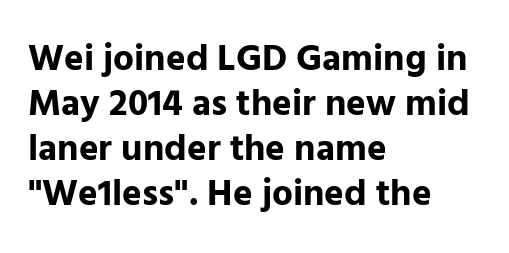
This rendering uses left alignment, leaving the right contour irregular. A typesetter would call this zero additional tracking. The letters stand upright; this is a roman face. Proportional: the letters do not fall into vertical columns.
